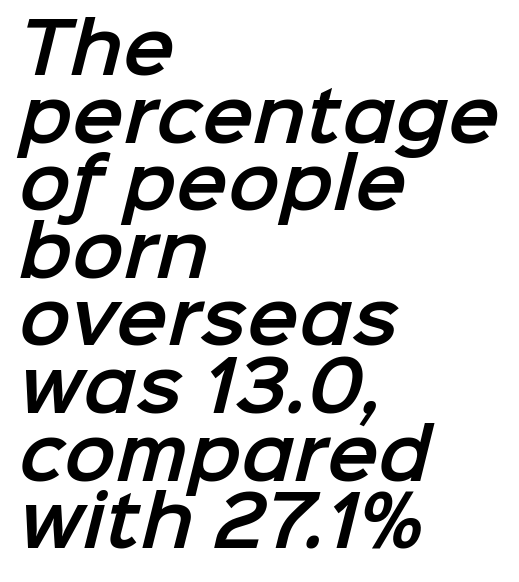
The image shows 69 px sans-serif type; set left-aligned, tight line spacing (0.98x), normal letter spacing, not underlined; low stroke contrast and a medium x-height.
